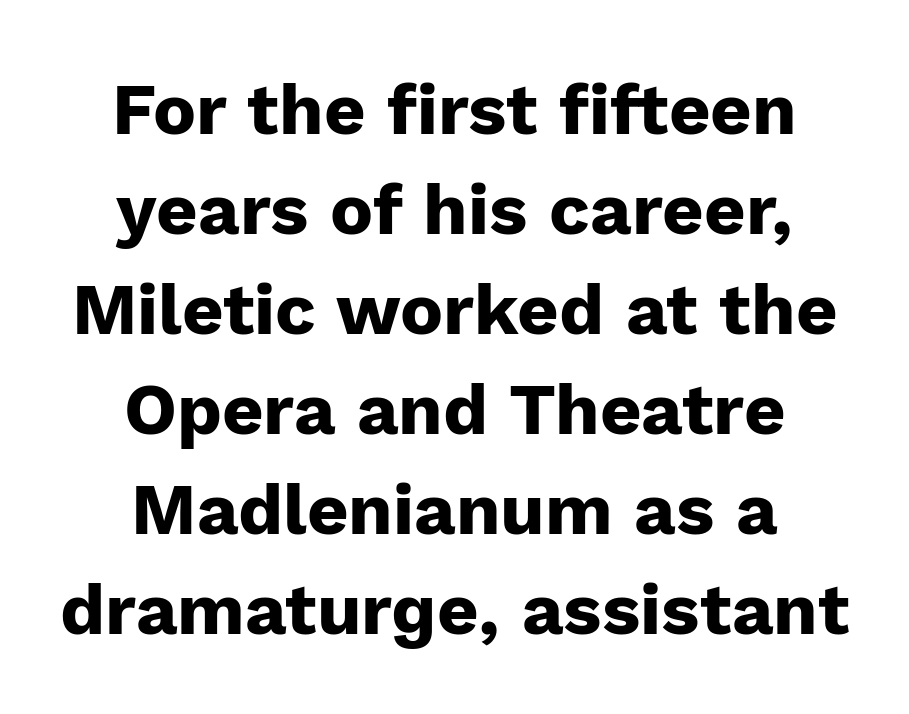
The rows are spaced the way most documents space them. Is the letter spacing exaggerated? No — it looks like the ordinary default. Ascenders rise straight up at ninety degrees. These lines carry a lot of weight — the face is fully bold. Any mark beneath the type? The region is blank.
